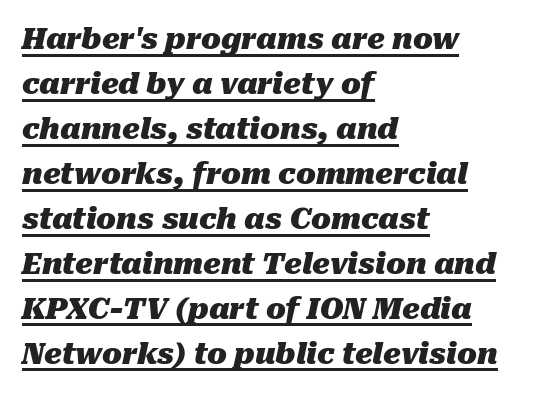
Q: Is the text bold? A: Yes.
Q: Is the text italic (slanted)? A: Yes, it leans right by about 10 degrees.
Q: Is the text underlined? A: Yes.
Q: How is the paragraph aligned? A: Left-aligned.
Q: Is the spacing between letters normal or unusually wide? A: Normal.
Q: Is the spacing between lines tight, normal or loose? A: Normal.
Q: Width (condensed, normal, or wide)? A: Normal.
Q: Stroke contrast? A: Medium.
Q: x-height? A: Medium.
Q: Monospaced? A: No.
